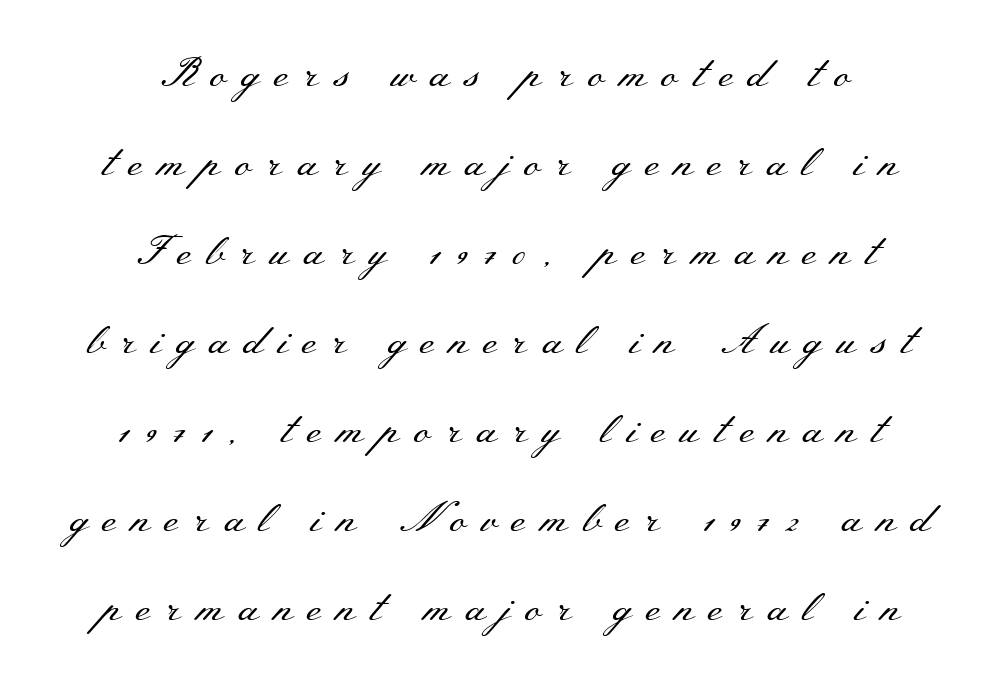
Q: Is the text bold? A: No.
Q: Is the text italic (slanted)? A: Yes.
Q: Is the typeface a serif or a sans-serif typeface? A: Serif.
Q: Is the text underlined? A: No.
Q: How is the paragraph aligned? A: Centered.
Q: Is the spacing between letters normal or unusually wide? A: Unusually wide.
Q: Is the spacing between lines tight, normal or loose? A: Loose.
Q: Width (condensed, normal, or wide)? A: Wide.
Q: Stroke contrast? A: Medium.
Q: x-height? A: Small.
Q: Monospaced? A: No.
